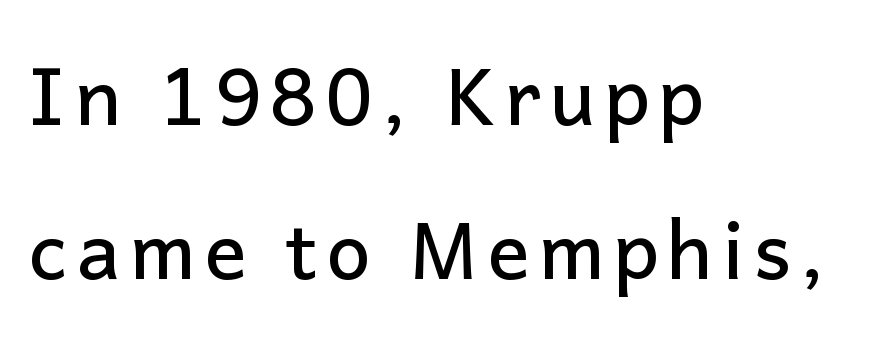
The rendering uses natural spacing where letterforms have individual widths. The axis of the letterforms is exactly vertical. The designer dialed line spacing up above the default. Descenders hang freely into open space. The rendering anchors every line to the left-hand side. The characters display no serif detailing; their extremities are plain.
